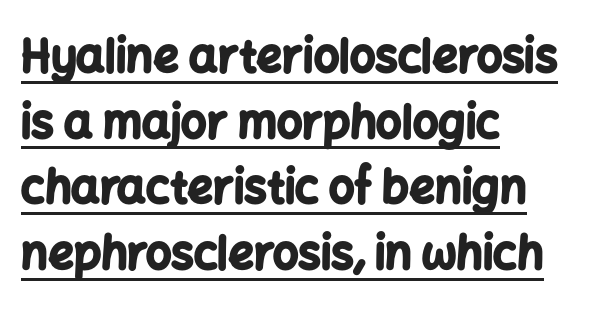
Q: Is the text bold? A: Yes.
Q: Is the text italic (slanted)? A: No, it is upright.
Q: Is the typeface a serif or a sans-serif typeface? A: Sans-serif.
Q: Is the text underlined? A: Yes.
Q: How is the paragraph aligned? A: Left-aligned.
Q: Is the spacing between letters normal or unusually wide? A: Normal.
Q: Is the spacing between lines tight, normal or loose? A: Normal.
Q: Width (condensed, normal, or wide)? A: Normal.
Q: Stroke contrast? A: Low.
Q: x-height? A: Medium.
Q: Monospaced? A: No.
